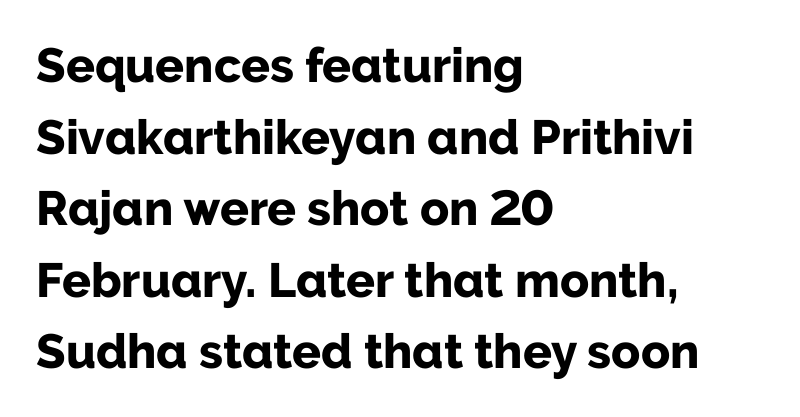
Q: Is the text bold? A: Yes.
Q: Is the text italic (slanted)? A: No, it is upright.
Q: Is the typeface a serif or a sans-serif typeface? A: Sans-serif.
Q: Is the text underlined? A: No.
Q: How is the paragraph aligned? A: Left-aligned.
Q: Is the spacing between letters normal or unusually wide? A: Normal.
Q: Is the spacing between lines tight, normal or loose? A: Normal.
Q: Width (condensed, normal, or wide)? A: Normal.
Q: Stroke contrast? A: Low.
Q: x-height? A: Medium.
Q: Monospaced? A: No.
